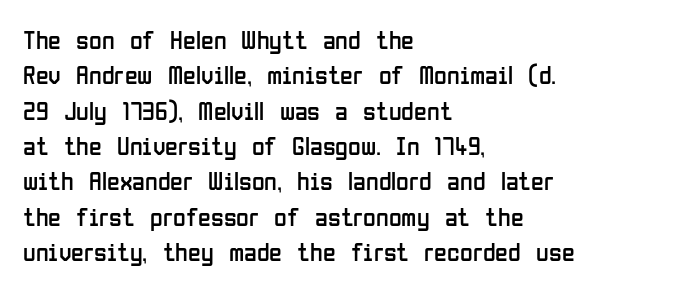
The image shows 26 px text type, upright; set left-aligned, normal line spacing (1.36x), normal letter spacing, not underlined.
